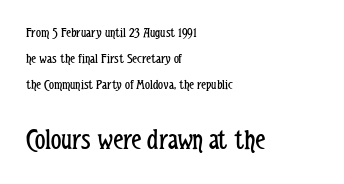
No word sits above an underline. The font's upright variant was chosen for this text. Is the type heavy? It reads as light-to-regular instead. Grotesque or geometric, the face here clearly has no serifs.
